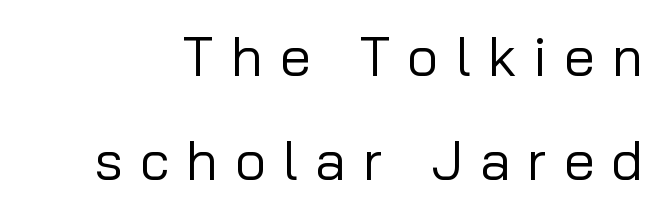
The image shows 55 px regular-weight sans-serif type, upright; set line spacing 1.89x, unusually wide letter spacing (+0.31 em), not underlined; low stroke contrast and a medium x-height.
